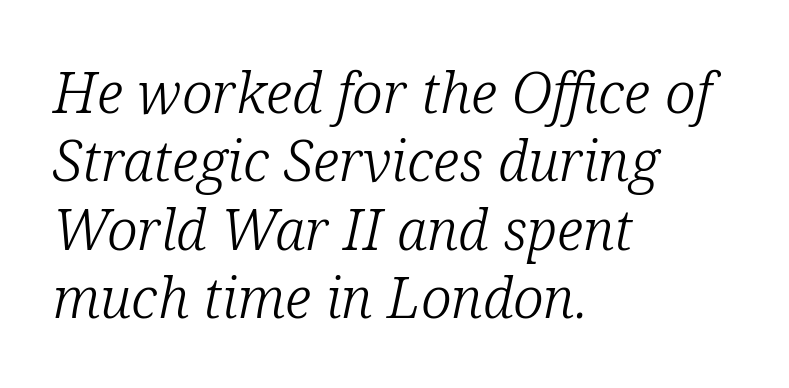
Q: Is the text bold? A: No.
Q: Is the text italic (slanted)? A: Yes, it leans right by about 12 degrees.
Q: Is the typeface a serif or a sans-serif typeface? A: Serif.
Q: Is the text underlined? A: No.
Q: How is the paragraph aligned? A: Left-aligned.
Q: Is the spacing between letters normal or unusually wide? A: Normal.
Q: Width (condensed, normal, or wide)? A: Normal.
Q: Stroke contrast? A: Low.
Q: x-height? A: Medium.
Q: Monospaced? A: No.
